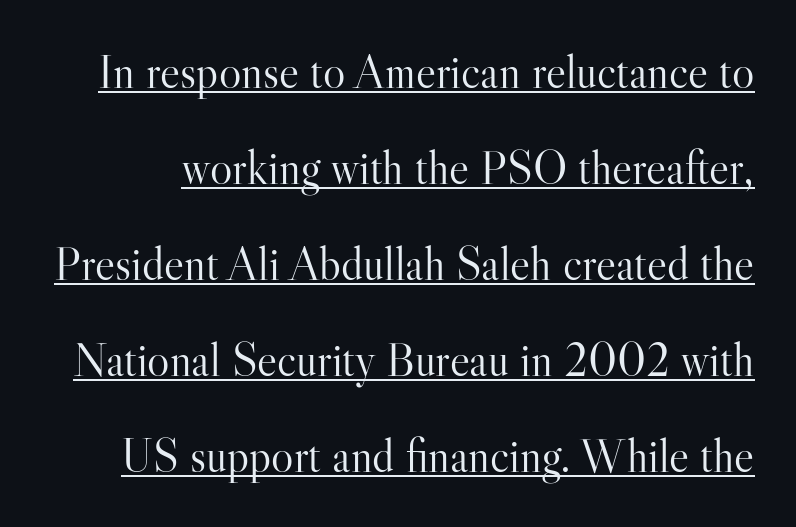
The image shows 47 px light serif type, upright; set loose line spacing (2.04x), normal letter spacing, underlined; high stroke contrast and a small x-height.
